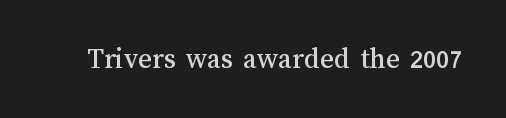
Quick note: not italic, upright. Type without underlining. The gaps between neighbouring characters are ordinary and unremarkable. These lines are rendered in a variable-pitch font.
